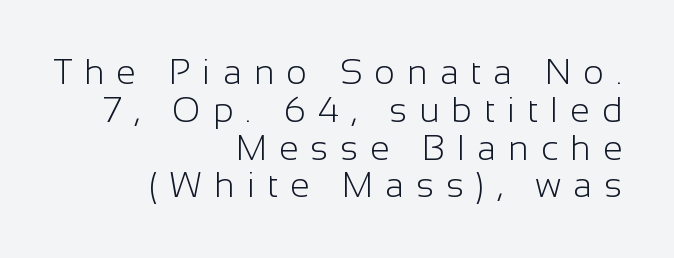
Q: Is the text bold? A: No.
Q: Is the text italic (slanted)? A: No, it is upright.
Q: Is the typeface a serif or a sans-serif typeface? A: Sans-serif.
Q: Is the text underlined? A: No.
Q: How is the paragraph aligned? A: Right-aligned.
Q: Is the spacing between letters normal or unusually wide? A: Unusually wide.
Q: Is the spacing between lines tight, normal or loose? A: Tight.
Q: Width (condensed, normal, or wide)? A: Normal.
Q: Stroke contrast? A: Low.
Q: x-height? A: Medium.
Q: Monospaced? A: No.
